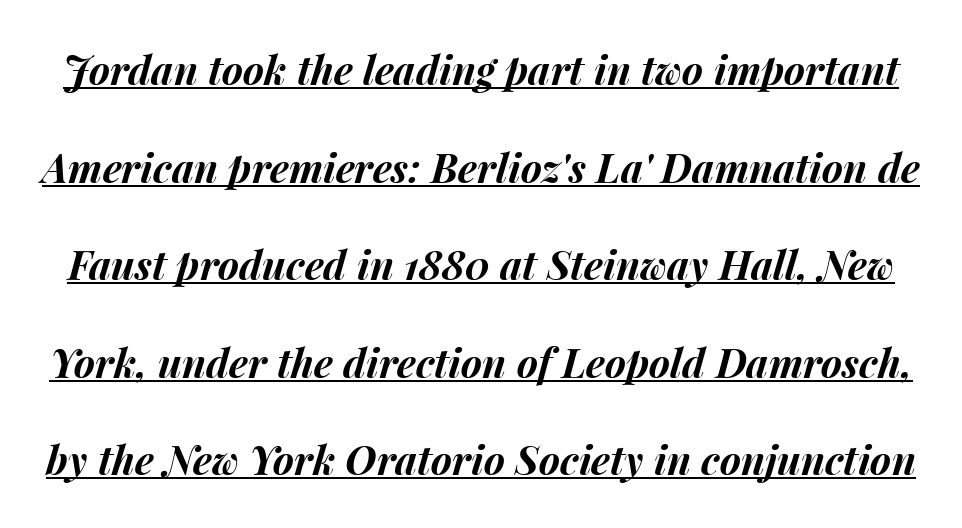
{"italic": "yes", "lean": "right", "slant_degrees": 15, "bold": "yes", "weight": "bold", "width": "normal", "stroke_contrast": "medium", "x_height": "medium", "monospaced": "no", "underline": "yes", "line_spacing": "loose", "line_spacing_ratio": 2.44, "letter_spacing": "normal", "letter_spacing_em": 0.0, "glyph_px": 40}
